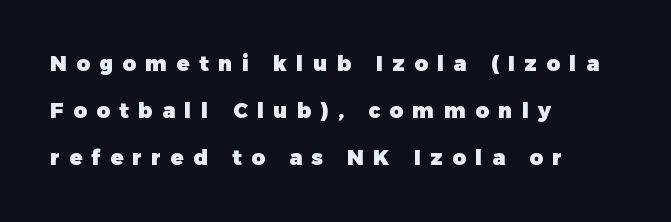
Q: Is the text bold? A: Yes.
Q: Is the text italic (slanted)? A: No, it is upright.
Q: Is the text underlined? A: No.
Q: How is the paragraph aligned? A: Left-aligned.
Q: Is the spacing between letters normal or unusually wide? A: Unusually wide.
Q: Is the spacing between lines tight, normal or loose? A: Loose.
